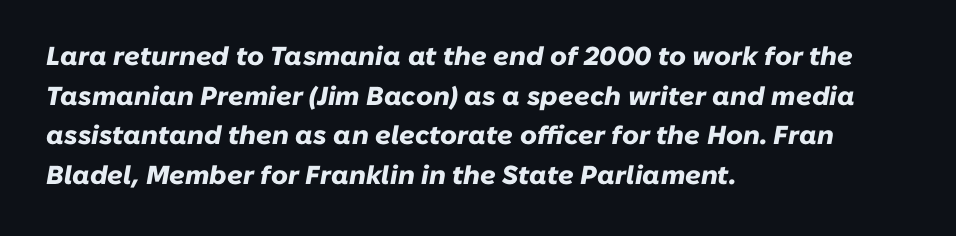
The image shows 26 px bold type, italic (leaning right); set left-aligned, normal line spacing (1.52x), normal letter spacing, not underlined.
